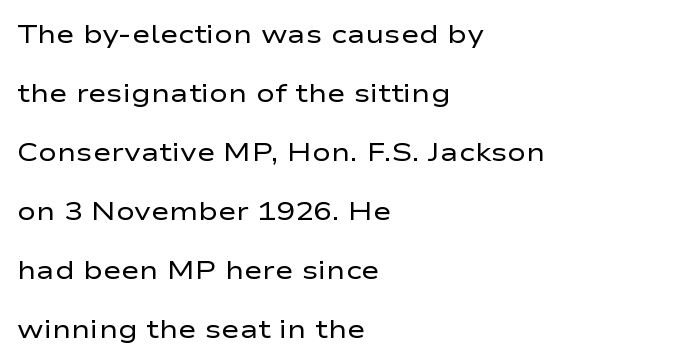
A quiet, ordinary-to-light weight characterises the typeface. This sample uses plain, unmodified letter spacing. A typesetter would mark this as roman, not italic. One glance says open: line gaps are wider than usual.
